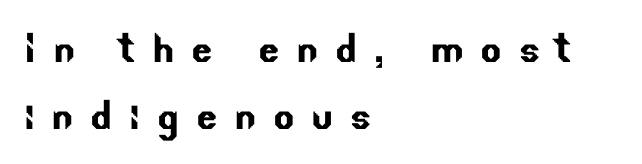
The image shows 50 px sans-serif type; set left-aligned, normal line spacing (1.35x), unusually wide letter spacing (+0.33 em), not underlined; low stroke contrast and a small x-height.
